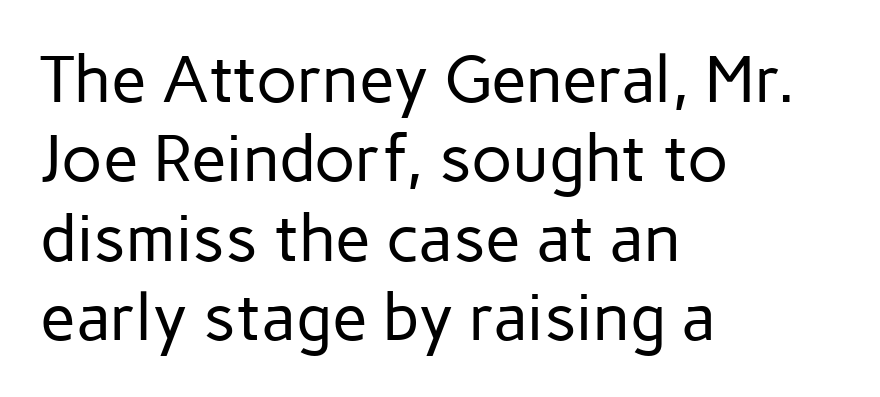
The image shows 65 px regular-weight sans-serif type, upright; set left-aligned, line spacing 1.22x, normal letter spacing, not underlined; low stroke contrast and a medium x-height.
